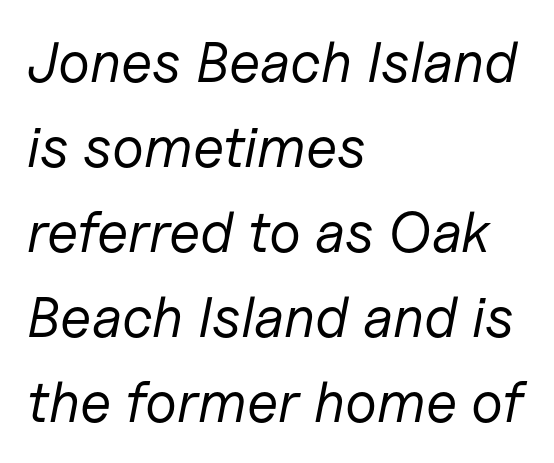
The rendering uses natural spacing where letterforms have individual widths. This sample is left-justified, so line endings fall wherever the words run out. Each stroke keeps to a modest, everyday thickness or less. Only glyphs here, with clear space below each row. Leading matches the norm, producing a regular column.
